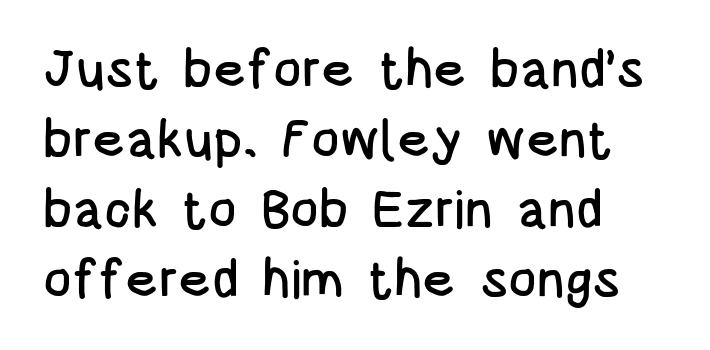
Proportional: the letters do not fall into vertical columns. The foot of each line stays bare and open. Which margin do the lines hug? The left one — the right edge is uneven. Observe the absence of serifs on each vertical stroke in this sample.
